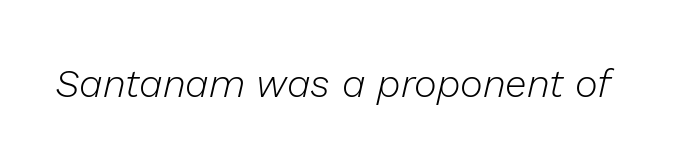
{"italic": "yes", "lean": "right", "slant_degrees": 13, "bold": "no", "weight": "light", "width": "normal", "stroke_contrast": "low", "x_height": "medium", "monospaced": "no", "underline": "no", "letter_spacing": "normal", "letter_spacing_em": 0.0, "glyph_px": 39}
